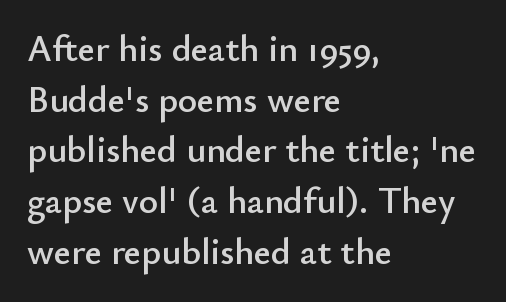
Honestly, there is no underline to notice here at all. These lines are set flush left with a ragged right edge. Each letter's strokes conclude bluntly, with no projecting serifs. Line spacing here is normal.
